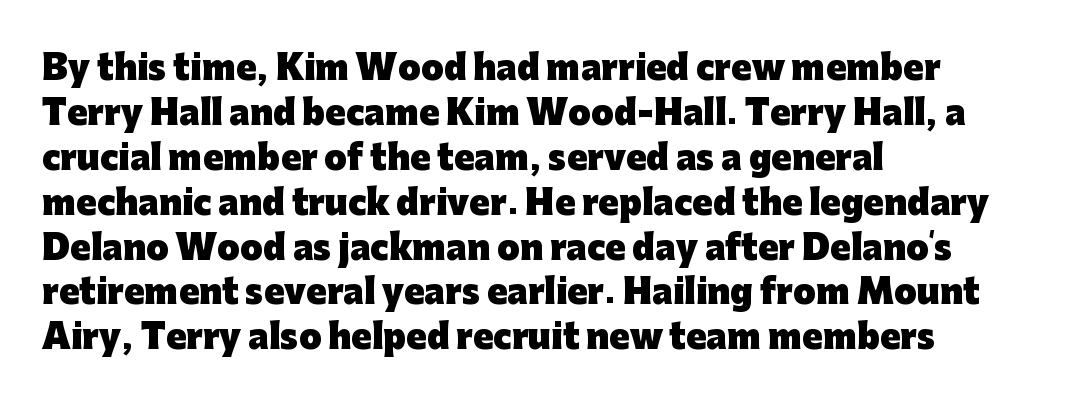
Q: Is the text bold? A: Yes.
Q: Is the text italic (slanted)? A: No, it is upright.
Q: Is the typeface a serif or a sans-serif typeface? A: Sans-serif.
Q: Is the text underlined? A: No.
Q: How is the paragraph aligned? A: Left-aligned.
Q: Is the spacing between letters normal or unusually wide? A: Normal.
Q: Is the spacing between lines tight, normal or loose? A: Normal.
Q: Width (condensed, normal, or wide)? A: Normal.
Q: Stroke contrast? A: Low.
Q: x-height? A: Medium.
Q: Monospaced? A: No.
